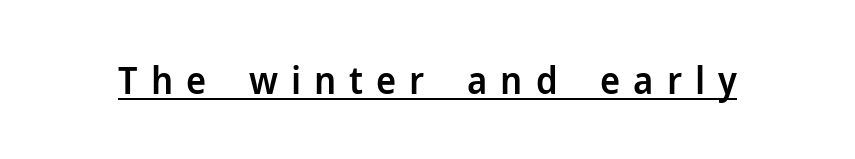
The image shows 38 px semibold sans-serif type, upright; set unusually wide letter spacing (+0.34 em), underlined; low stroke contrast and a medium x-height.
